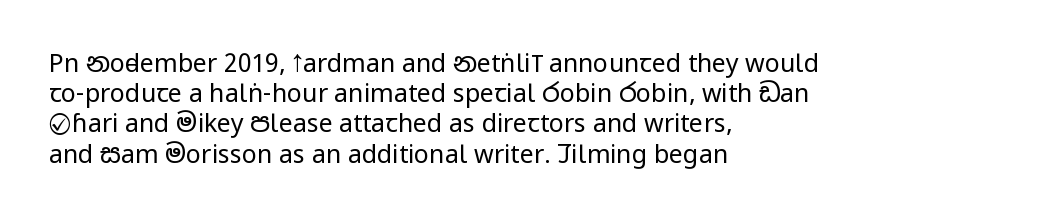
{"italic": "no", "bold": "no", "underline": "no", "align": "left", "line_spacing_ratio": 1.21, "letter_spacing": "normal", "letter_spacing_em": 0.0, "glyph_px": 25}
